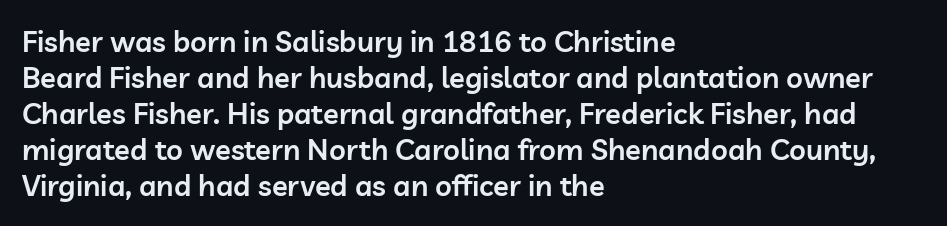
In terms of weight, the rendering is demibold, just under bold. A classic flush-left, rag-right setting is used for this passage. You can tell from the bare stems that sans-serif type was used. Designer's note — italics off, roman on. Each letter keeps its own natural width here, so spacing adapts to shape.
